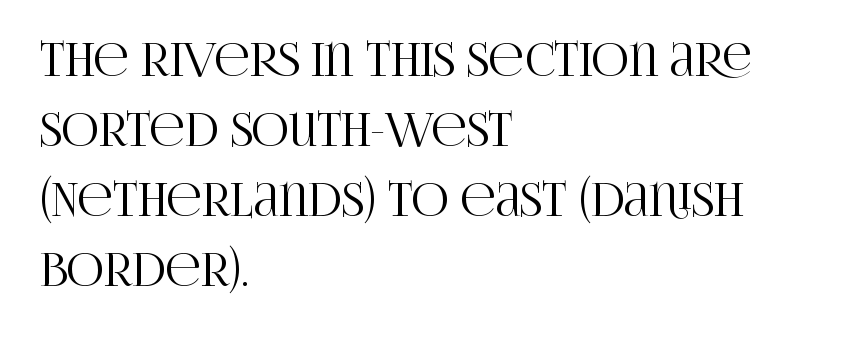
{"serif": "yes", "italic": "no", "width": "condensed", "stroke_contrast": "high", "x_height": "large", "monospaced": "no", "underline": "no", "align": "left", "line_spacing": "normal", "line_spacing_ratio": 1.52, "letter_spacing": "normal", "letter_spacing_em": 0.0, "glyph_px": 46}
